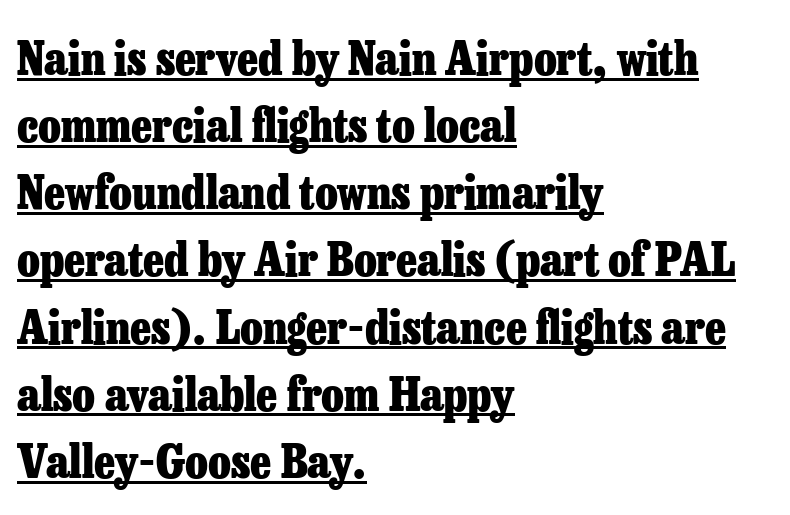
Every letter is thick-stroked: bold, no question. Posture: vertical. Stroke terminals: seriffed. The letterforms sit shoulder to shoulder at normal distance.
